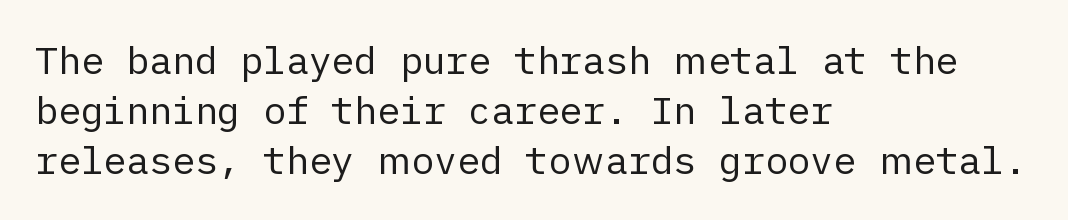
Q: Is the text bold? A: No.
Q: Is the text italic (slanted)? A: No, it is upright.
Q: Is the typeface a serif or a sans-serif typeface? A: Sans-serif.
Q: Is the text underlined? A: No.
Q: How is the paragraph aligned? A: Left-aligned.
Q: Is the spacing between letters normal or unusually wide? A: Normal.
Q: Is the spacing between lines tight, normal or loose? A: Normal.
Q: Width (condensed, normal, or wide)? A: Normal.
Q: Stroke contrast? A: Low.
Q: x-height? A: Medium.
